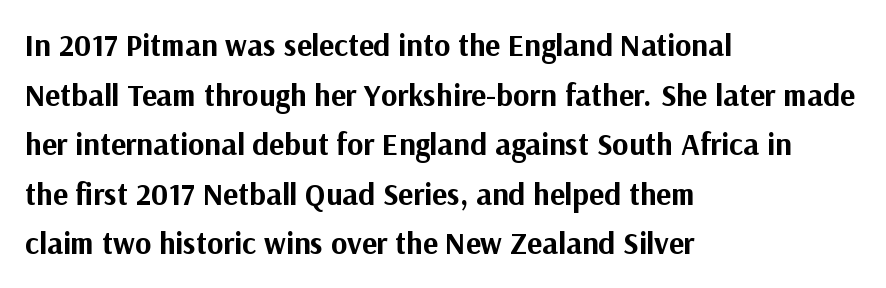
The image shows 31 px bold sans-serif type, upright; set left-aligned, normal line spacing (1.6x), normal letter spacing, not underlined; medium stroke contrast and a medium x-height.
